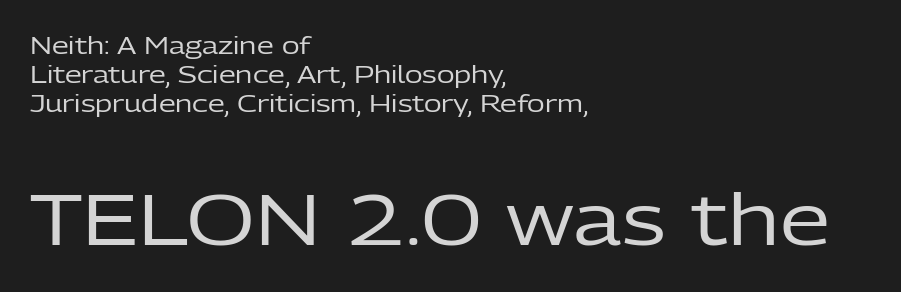
Here the glyphs are tracked normally, forming tight word shapes. Letters have the restrained weight of plain body copy at most. Size hierarchy here favors the trailing block over the leading one. The ragged edge is on the right, which tells us the setting is flush left.
